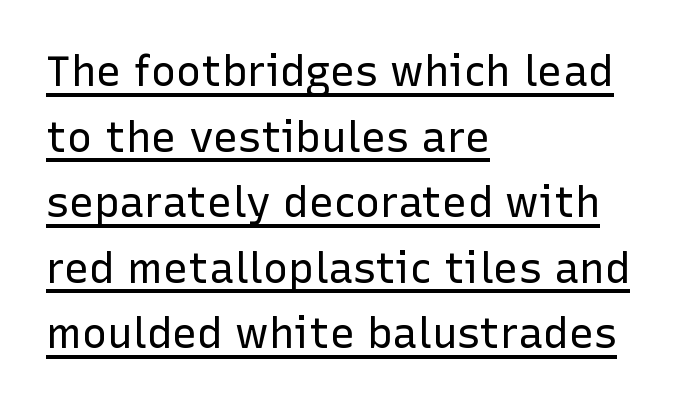
Left-aligned paragraph, ragged on the right. Do the characters align in a grid? No, the font is proportional. This is not heavy type; no bold has been used. Serif or sans? Sans — the stroke terminals are bare.
